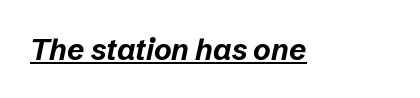
Q: Is the text bold? A: Yes.
Q: Is the text italic (slanted)? A: Yes, it leans right by about 12 degrees.
Q: Is the text underlined? A: Yes.
Q: Is the spacing between letters normal or unusually wide? A: Normal.
Q: Width (condensed, normal, or wide)? A: Normal.
Q: Stroke contrast? A: Low.
Q: x-height? A: Medium.
Q: Monospaced? A: No.
